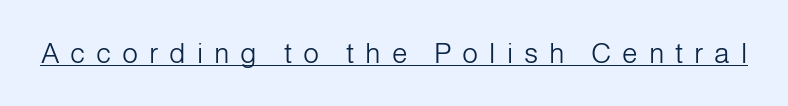
The image shows 28 px light sans-serif type, upright; set unusually wide letter spacing (+0.39 em), underlined; low stroke contrast and a medium x-height.
